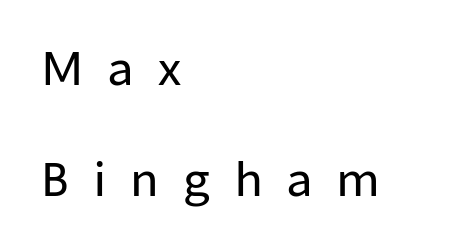
{"serif": "no", "italic": "no", "width": "normal", "stroke_contrast": "low", "x_height": "medium", "monospaced": "no", "underline": "no", "align": "left", "line_spacing": "loose", "line_spacing_ratio": 2.42, "letter_spacing": "wide", "letter_spacing_em": 0.5, "glyph_px": 46}
